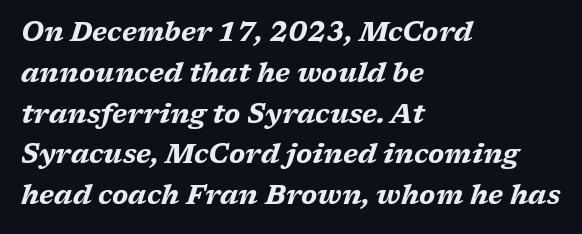
Q: Is the text bold? A: Yes.
Q: Is the text italic (slanted)? A: Yes, it leans right by about 17 degrees.
Q: Is the text underlined? A: No.
Q: How is the paragraph aligned? A: Left-aligned.
Q: Is the spacing between letters normal or unusually wide? A: Normal.
Q: Is the spacing between lines tight, normal or loose? A: Normal.
